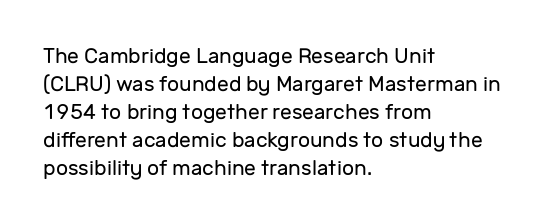
Q: Is the text bold? A: No.
Q: Is the text italic (slanted)? A: No, it is upright.
Q: Is the text underlined? A: No.
Q: How is the paragraph aligned? A: Left-aligned.
Q: Is the spacing between letters normal or unusually wide? A: Normal.
Q: Is the spacing between lines tight, normal or loose? A: Normal.
